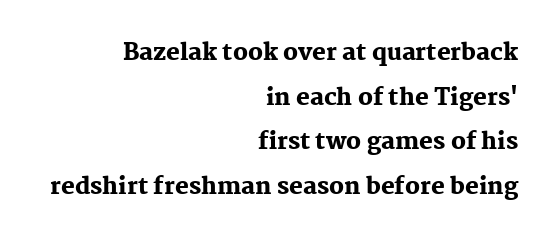
A typesetter would call this zero additional tracking. The lettering stays uniformly vertical, giving the passage a roman look. Strokes here are thick enough to call this a true bold. Honestly, there is no underline to notice here at all.
